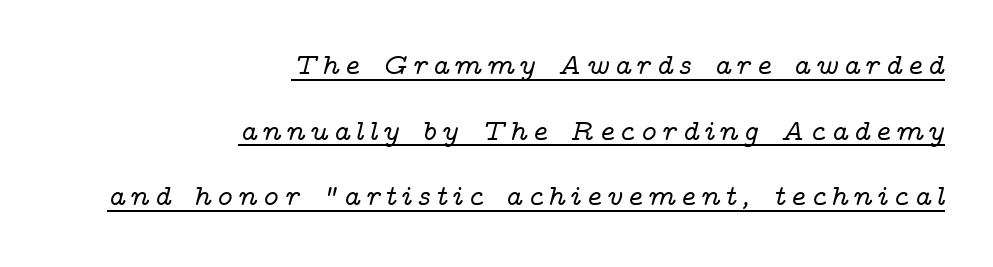
The image shows 29 px wide serif type, italic (leaning right); set right-aligned, loose line spacing (2.26x), underlined; low stroke contrast and a medium x-height.
